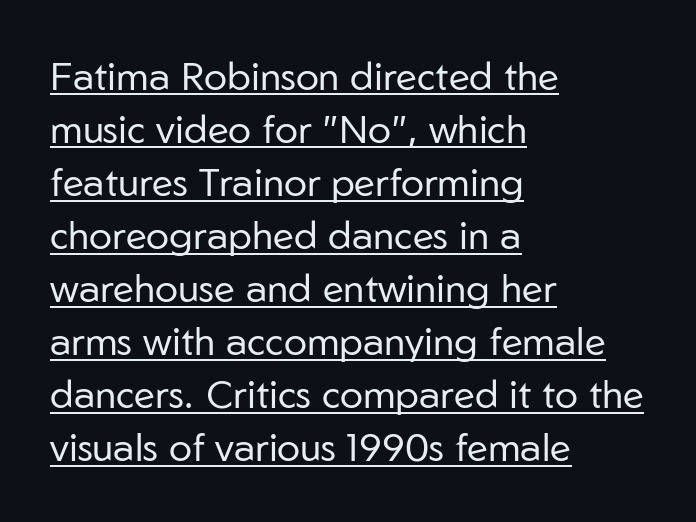
The image shows 39 px regular-weight sans-serif type, upright; set left-aligned, normal line spacing (1.36x), normal letter spacing, underlined; low stroke contrast and a medium x-height.
